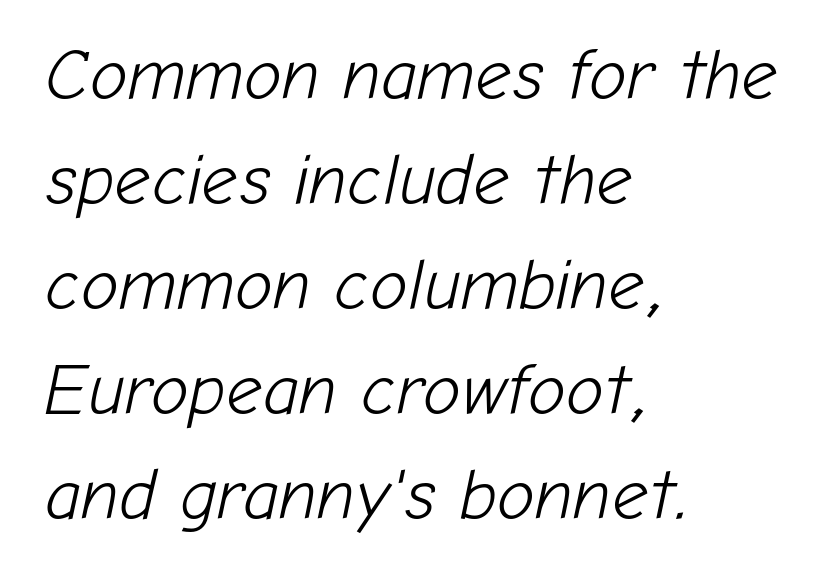
Words float on clear page, feet unadorned. Does extra space separate the letters? No, they use regular spacing. The space between consecutive lines is moderate. Alignment: flush left. The font's italic variant was chosen for this text.
